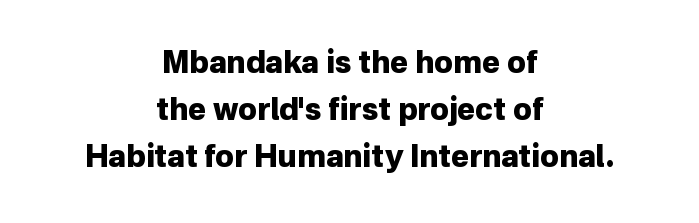
{"serif": "no", "italic": "no", "bold": "yes", "weight": "heavy", "width": "normal", "stroke_contrast": "low", "x_height": "medium", "monospaced": "no", "underline": "no", "align": "center", "line_spacing": "normal", "line_spacing_ratio": 1.56, "letter_spacing": "normal", "letter_spacing_em": 0.0, "glyph_px": 30}
